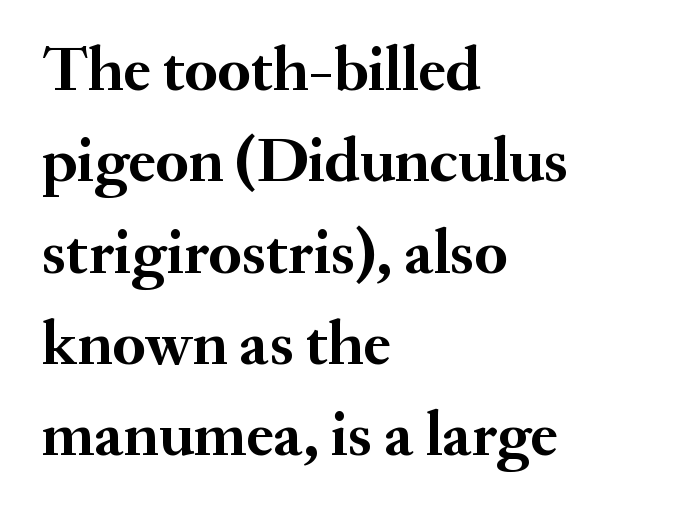
Q: Is the text bold? A: Yes.
Q: Is the text italic (slanted)? A: No, it is upright.
Q: Is the typeface a serif or a sans-serif typeface? A: Serif.
Q: Is the text underlined? A: No.
Q: How is the paragraph aligned? A: Left-aligned.
Q: Is the spacing between letters normal or unusually wide? A: Normal.
Q: Is the spacing between lines tight, normal or loose? A: Normal.
Q: Width (condensed, normal, or wide)? A: Normal.
Q: Stroke contrast? A: Medium.
Q: x-height? A: Small.
Q: Monospaced? A: No.
